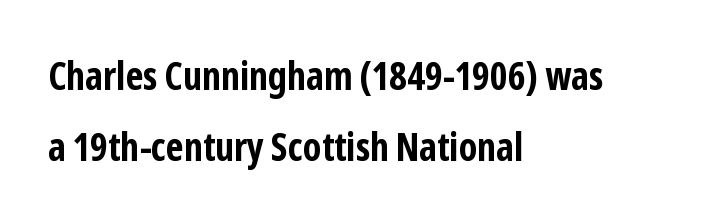
Type style note: lacks serifs. The rendering uses natural spacing where letterforms have individual widths. Nobody touched the tracking dial on this one. Thick stems and heavy bowls — unmistakably bold. Quick note: underline off.
